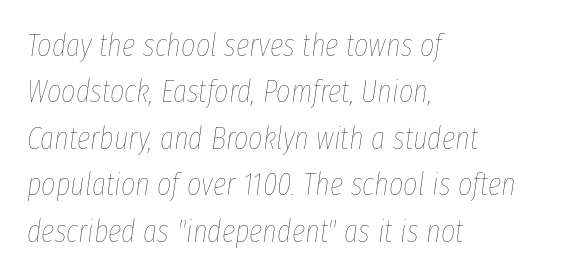
Words float on clear page, feet unadorned. Weight class: somewhere from thin through regular. Is there much room between lines? A standard amount, neither cramped nor airy. Posture: slanted.
